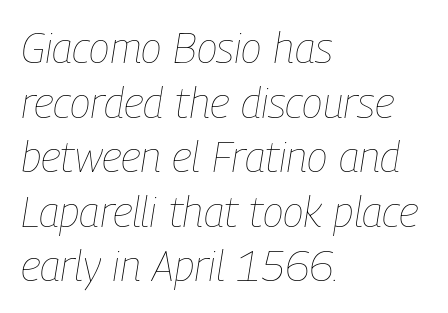
The image shows 43 px thin, condensed type, italic (leaning right); set left-aligned, normal line spacing (1.27x), normal letter spacing, not underlined; low stroke contrast and a medium x-height.
